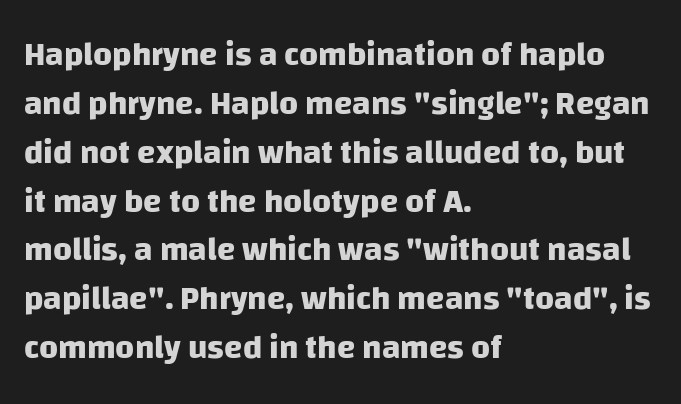
Words float on clear page, feet unadorned. Examine the stroke ends and you'll find no serifs. Heavy, bold letterforms. These lines are rendered in a variable-pitch font.
